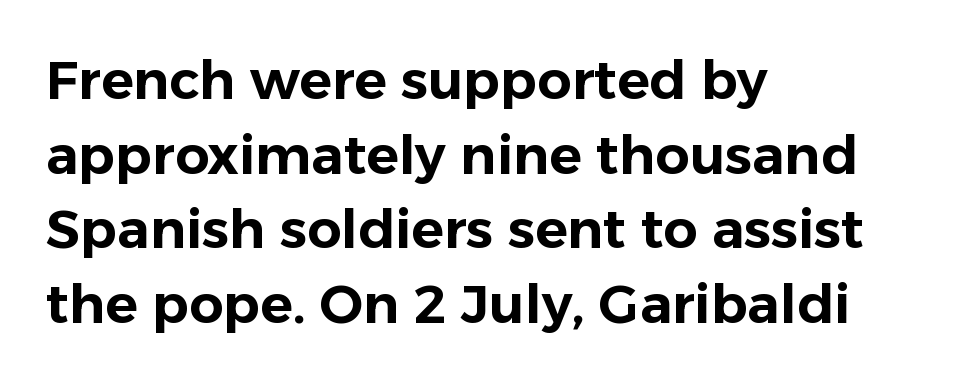
{"serif": "no", "italic": "no", "width": "normal", "stroke_contrast": "low", "x_height": "medium", "monospaced": "no", "underline": "no", "align": "left", "line_spacing": "normal", "line_spacing_ratio": 1.38, "letter_spacing": "normal", "letter_spacing_em": 0.0, "glyph_px": 54}
